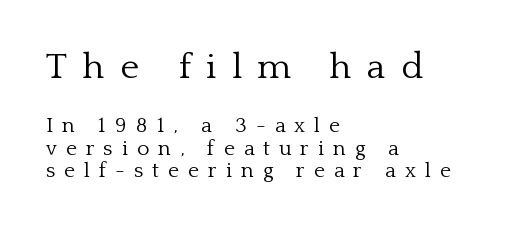
These lines are composed in type with serifs. Weight: not bold — regular or lighter. Interline gaps are noticeably narrow in this sample. What stands out about the letter spacing? Its width — letters are far apart. A student would call this left alignment; a typographer would say flush left, rag right.
